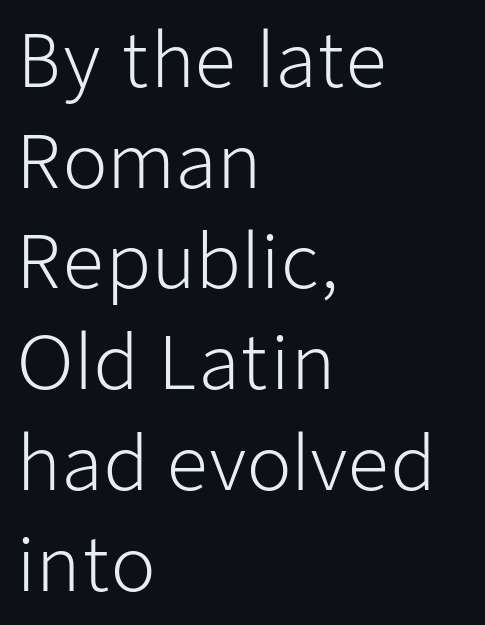
A typesetter would label this face a sans. The letters advance in unequal steps, a hallmark of proportional type. This is not heavy type; no bold has been used. The lines sit at an ordinary, default distance from one another. The typography opts for an upright posture over an oblique one. If you drew a ruler down the left edge, every line would touch it.
